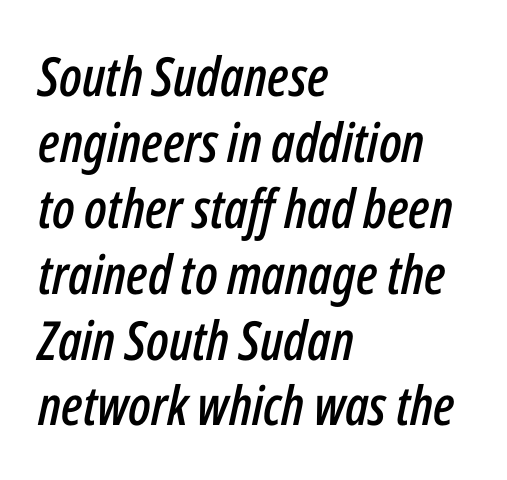
{"italic": "yes", "lean": "right", "slant_degrees": 12, "width": "condensed", "stroke_contrast": "low", "x_height": "medium", "monospaced": "no", "underline": "no", "align": "left", "line_spacing_ratio": 1.22, "letter_spacing": "normal", "letter_spacing_em": 0.0, "glyph_px": 54}
